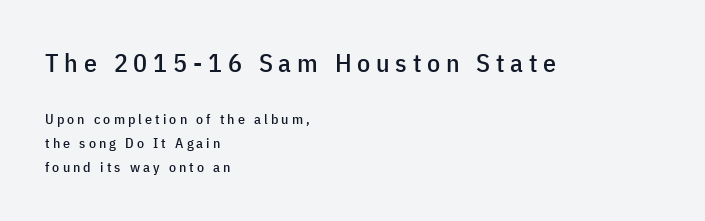
{"italic": "no", "underline": "no", "align": "left", "line_spacing": "normal", "line_spacing_ratio": 1.68, "letter_spacing": "wide", "letter_spacing_em": 0.22, "larger_block": "first", "size_ratio": 1.86, "glyph_px": 26}
